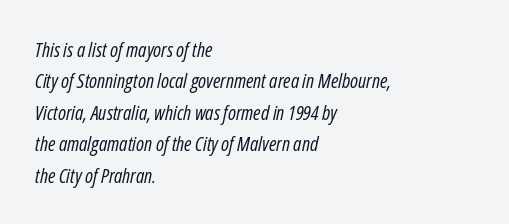
The image shows 20 px text type, italic (leaning right); set left-aligned, normal line spacing (1.57x), normal letter spacing, not underlined.
